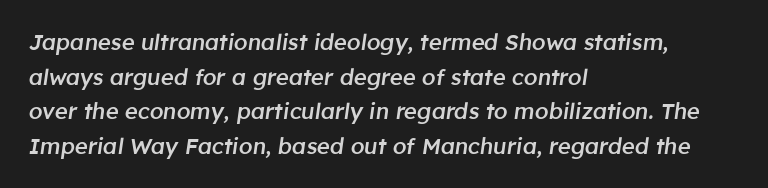
The image shows 22 px text type, italic (leaning right); set left-aligned, normal line spacing (1.57x), normal letter spacing, not underlined.
